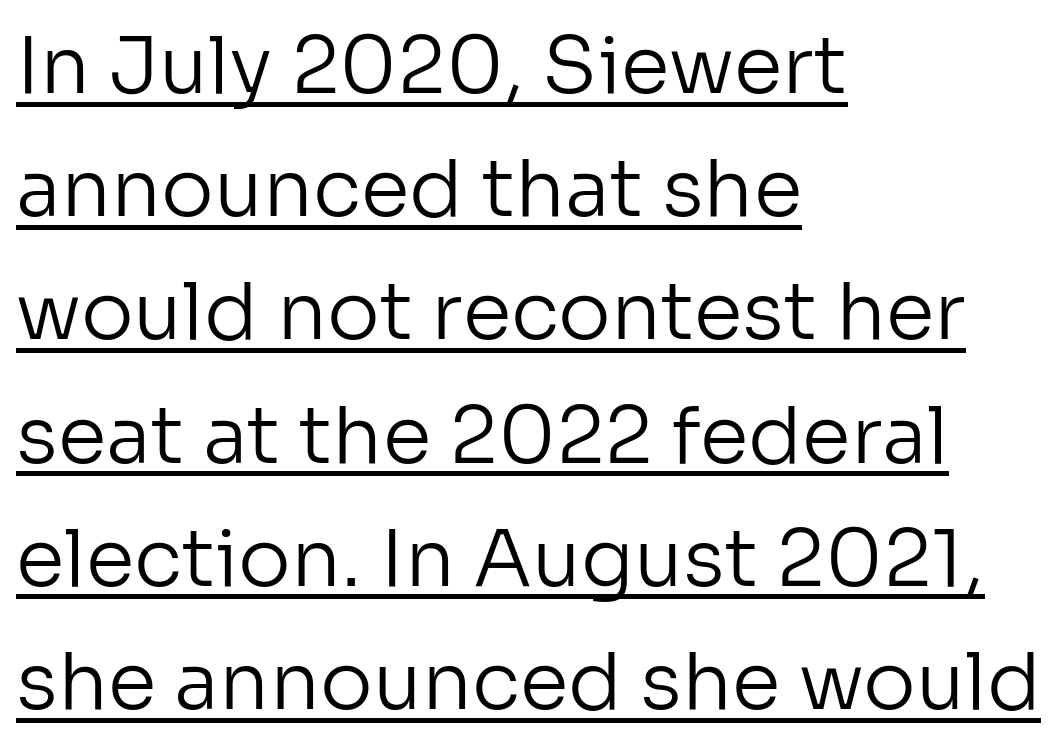
{"serif": "no", "italic": "no", "bold": "no", "weight": "regular", "width": "normal", "stroke_contrast": "low", "x_height": "medium", "monospaced": "no", "underline": "yes", "align": "left", "line_spacing": "normal", "line_spacing_ratio": 1.56, "letter_spacing": "normal", "letter_spacing_em": 0.0, "glyph_px": 79}
